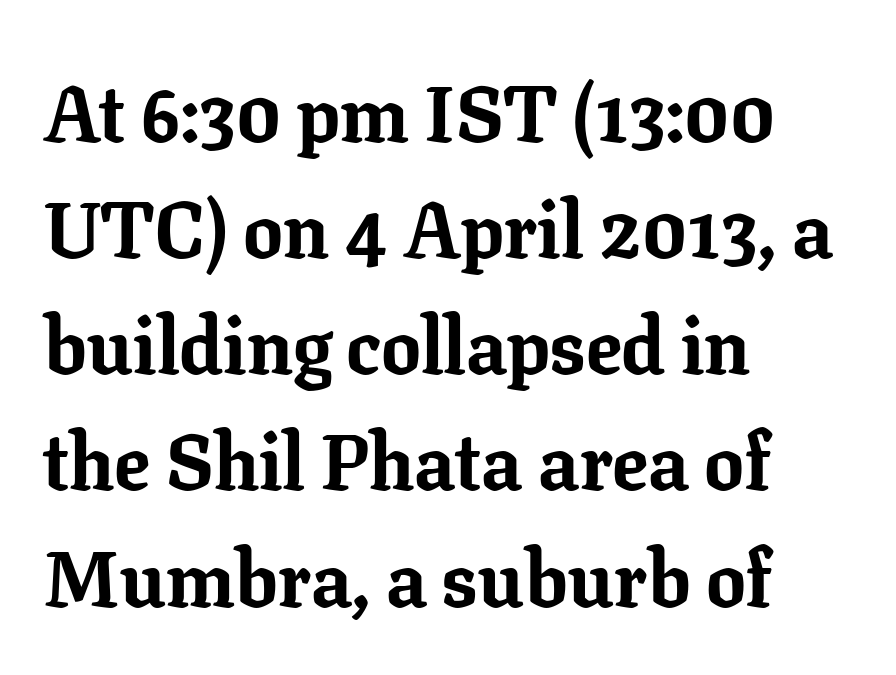
This sample has the flowing, uneven cadence of proportional lettering. Chunky letters — that's bold for sure. The text block is weighted toward the left margin, trailing off unevenly rightward. Posture: vertical. The vertical gap from one line to the next is medium. A typesetter would label this face a serif.
